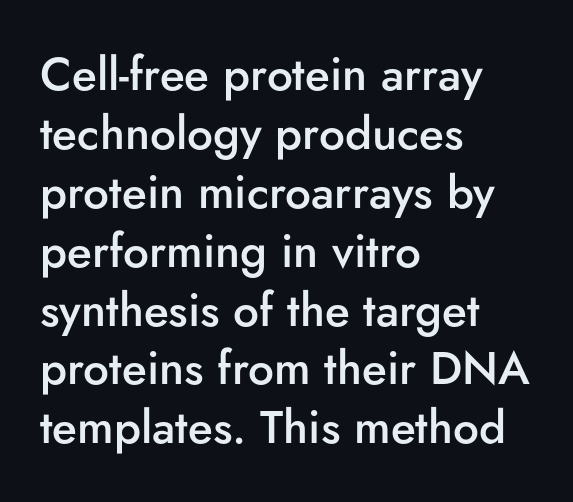
The image shows 46 px semibold sans-serif type, upright; set left-aligned, normal line spacing (1.28x), normal letter spacing, not underlined; low stroke contrast and a small x-height.
